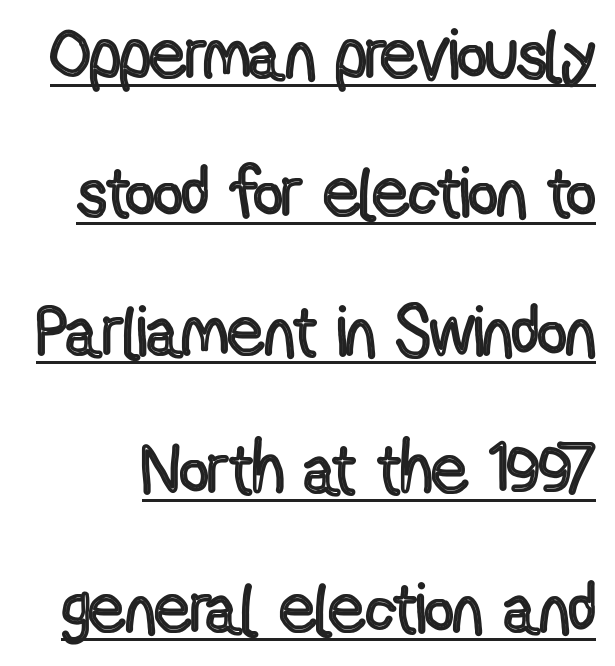
{"italic": "no", "width": "condensed", "x_height": "medium", "monospaced": "no", "underline": "yes", "line_spacing": "loose", "line_spacing_ratio": 1.95, "letter_spacing": "normal", "letter_spacing_em": 0.0, "glyph_px": 71}
